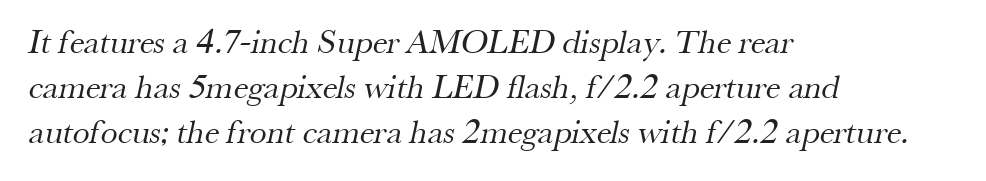
Does extra space separate the letters? No, they use regular spacing. Rows of type keep a routine distance in the vertical direction. This sample has the flowing, uneven cadence of proportional lettering. Lines of text with bare space underneath. Teacher's note: observe the even left margin — that is flush-left alignment. The letterforms sit at book weight or below.
